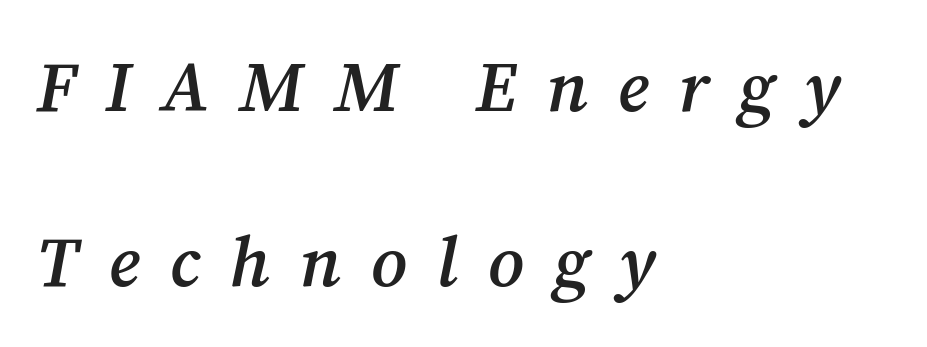
{"serif": "yes", "italic": "yes", "lean": "right", "slant_degrees": 12, "bold": "semi", "weight": "semibold", "width": "normal", "stroke_contrast": "medium", "x_height": "medium", "monospaced": "no", "underline": "no", "align": "left", "line_spacing": "loose", "line_spacing_ratio": 2.46, "letter_spacing": "wide", "letter_spacing_em": 0.42, "glyph_px": 71}
